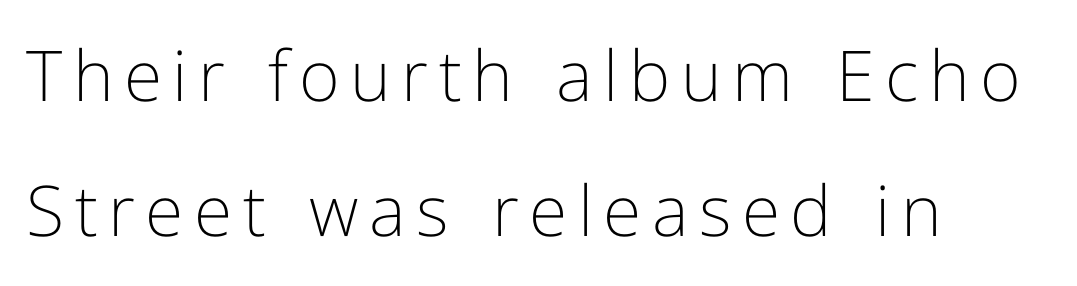
The lines are spread far apart with generous leading. The strip under each line holds only bare page. The designer went with a sans here, leaving each stem footless. Notice how the stems are strictly vertical — no italics here.
